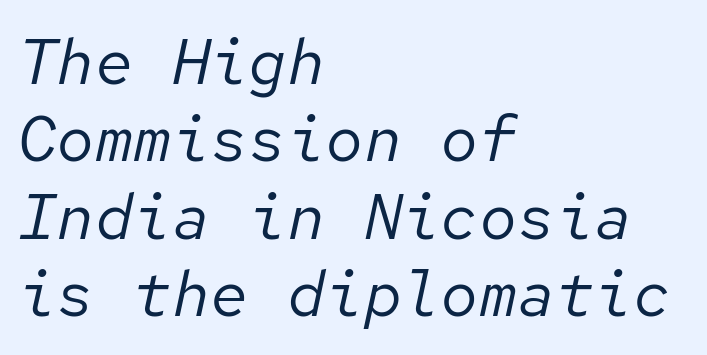
The image shows 64 px regular-weight type, italic (leaning right), monospaced; set left-aligned, line spacing 1.21x, normal letter spacing, not underlined; low stroke contrast and a medium x-height.
